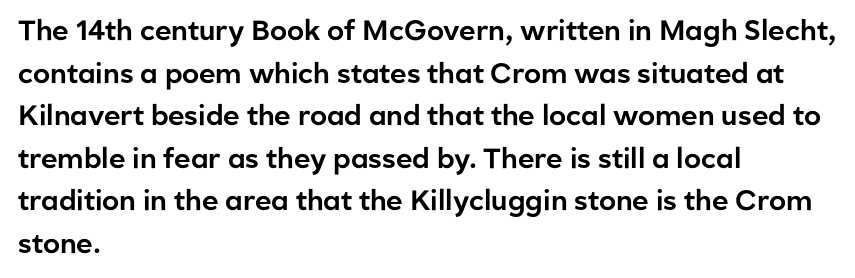
Q: Is the text italic (slanted)? A: No, it is upright.
Q: Is the typeface a serif or a sans-serif typeface? A: Sans-serif.
Q: Is the text underlined? A: No.
Q: How is the paragraph aligned? A: Left-aligned.
Q: Is the spacing between letters normal or unusually wide? A: Normal.
Q: Is the spacing between lines tight, normal or loose? A: Normal.
Q: Width (condensed, normal, or wide)? A: Normal.
Q: Stroke contrast? A: Low.
Q: x-height? A: Medium.
Q: Monospaced? A: No.
